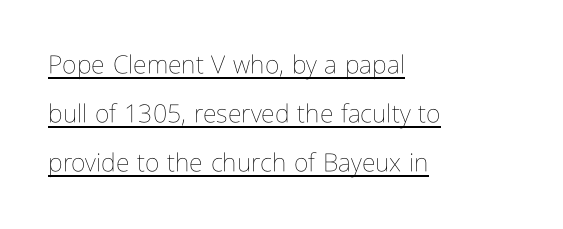
What's the leading like? Stretched, with rows far apart. Letters have the restrained weight of plain body copy at most. Letter spacing: default. Each line of the rendering has a horizontal stroke beneath the glyphs. Rendered with straight, roman letterforms. The lines in this sample share a left origin and differ only in where they stop.
